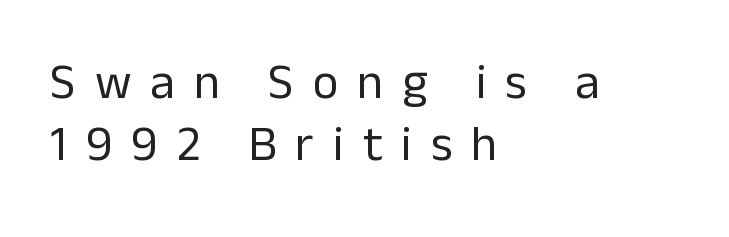
{"serif": "no", "italic": "no", "bold": "no", "weight": "regular", "width": "normal", "stroke_contrast": "low", "x_height": "medium", "monospaced": "no", "underline": "no", "align": "left", "line_spacing": "normal", "line_spacing_ratio": 1.27, "letter_spacing": "wide", "letter_spacing_em": 0.39, "glyph_px": 49}
